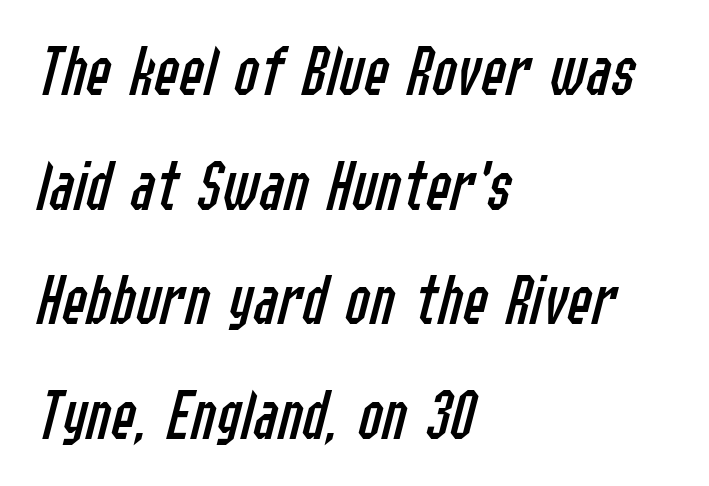
The image shows 74 px regular-weight, condensed type, italic (leaning right); set left-aligned, normal line spacing (1.55x), normal letter spacing, not underlined; low stroke contrast and a medium x-height.
